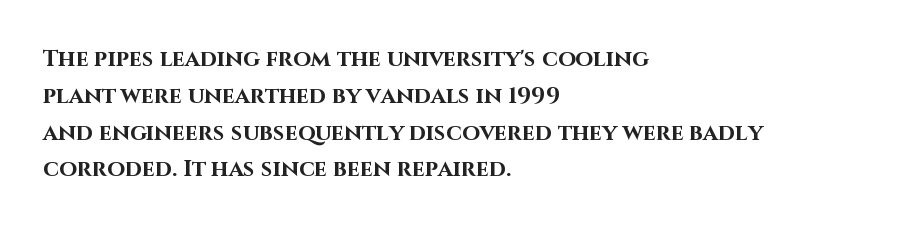
{"italic": "no", "bold": "yes", "underline": "no", "align": "left", "line_spacing": "normal", "line_spacing_ratio": 1.6, "letter_spacing": "normal", "letter_spacing_em": 0.0, "glyph_px": 23}
